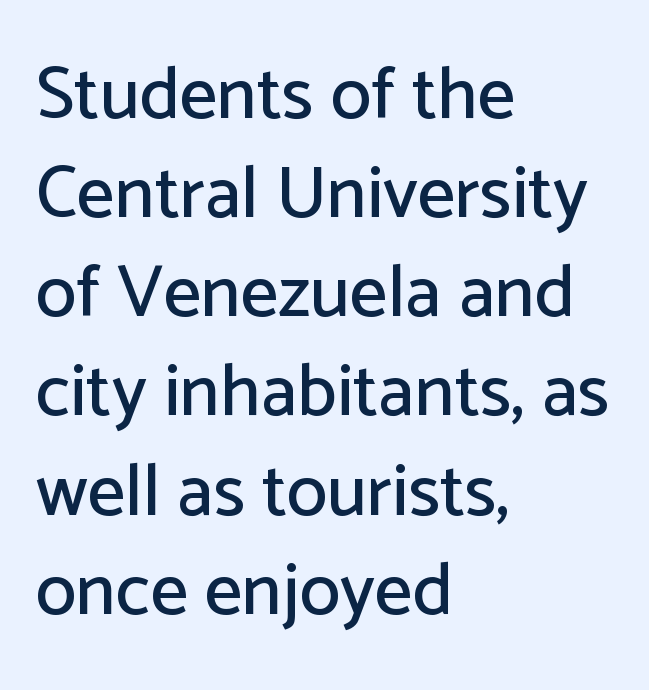
This is roman type, the default non-slanted kind. Is the block centered? No — it sits flush against the left margin. Is this a fixed-width face? No — the glyphs have proportional, varying widths. The letterforms sit shoulder to shoulder at normal distance.
